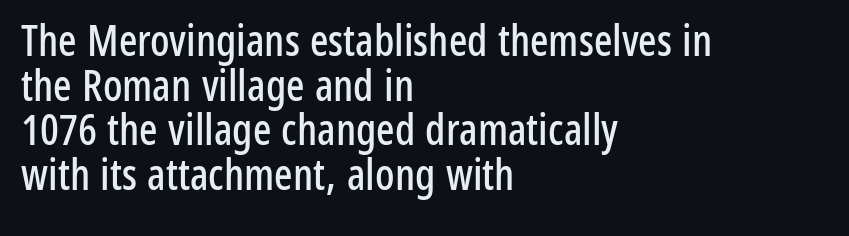
Q: Is the text italic (slanted)? A: No, it is upright.
Q: Is the typeface a serif or a sans-serif typeface? A: Sans-serif.
Q: Is the text underlined? A: No.
Q: How is the paragraph aligned? A: Left-aligned.
Q: Is the spacing between letters normal or unusually wide? A: Normal.
Q: Is the spacing between lines tight, normal or loose? A: Tight.
Q: Width (condensed, normal, or wide)? A: Condensed.
Q: Stroke contrast? A: Low.
Q: x-height? A: Medium.
Q: Monospaced? A: No.
